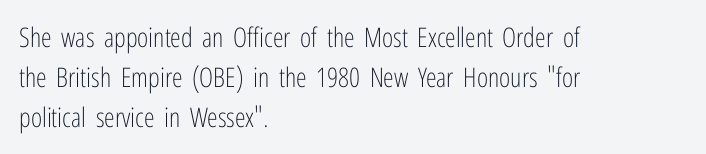
The image shows 27 px text type, upright; set left-aligned, normal line spacing (1.48x), normal letter spacing, not underlined.
